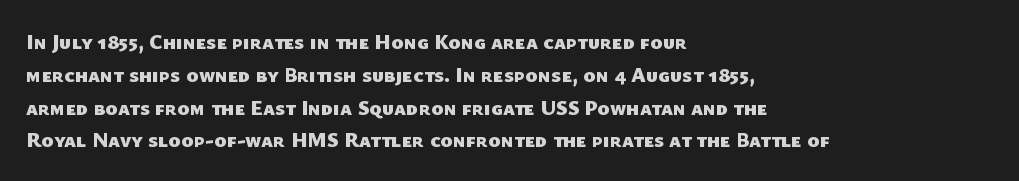
Q: Is the text bold? A: Yes.
Q: Is the text underlined? A: No.
Q: How is the paragraph aligned? A: Left-aligned.
Q: Is the spacing between letters normal or unusually wide? A: Normal.
Q: Is the spacing between lines tight, normal or loose? A: Normal.
